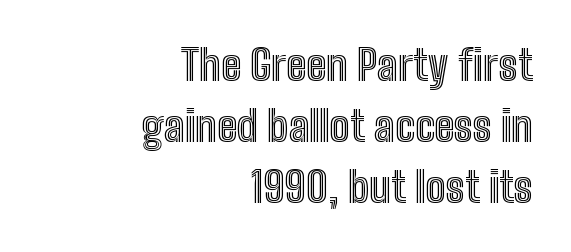
The image shows 43 px condensed type, upright; set right-aligned, normal line spacing (1.42x), normal letter spacing, not underlined; a medium x-height.
